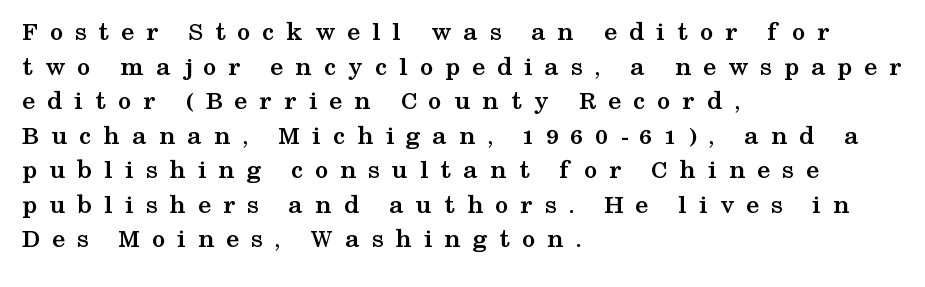
The letters stand upright; this is a roman face. Check under the words: just untouched page. The letterforms stand isolated, each surrounded by extra space. Each glyph is drawn with heavy, bold strokes. This sample keeps an unexceptional amount of space between lines. The compositor pushed each line to the left boundary.
